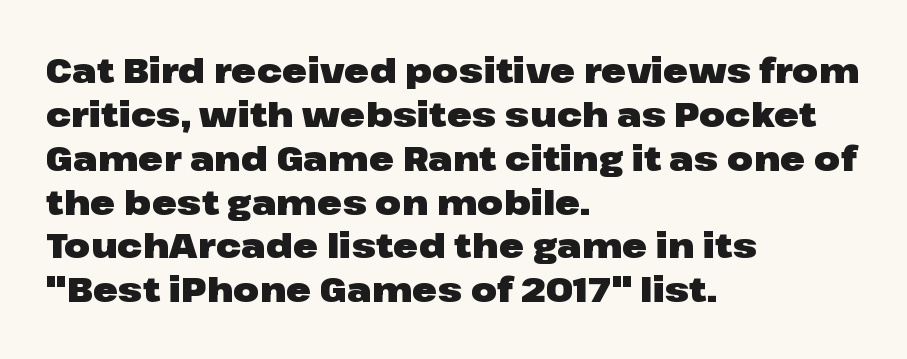
Q: Is the text bold? A: Yes.
Q: Is the text italic (slanted)? A: No, it is upright.
Q: Is the typeface a serif or a sans-serif typeface? A: Sans-serif.
Q: Is the text underlined? A: No.
Q: How is the paragraph aligned? A: Left-aligned.
Q: Is the spacing between letters normal or unusually wide? A: Normal.
Q: Is the spacing between lines tight, normal or loose? A: Normal.
Q: Width (condensed, normal, or wide)? A: Wide.
Q: Stroke contrast? A: Low.
Q: x-height? A: Medium.
Q: Monospaced? A: No.
